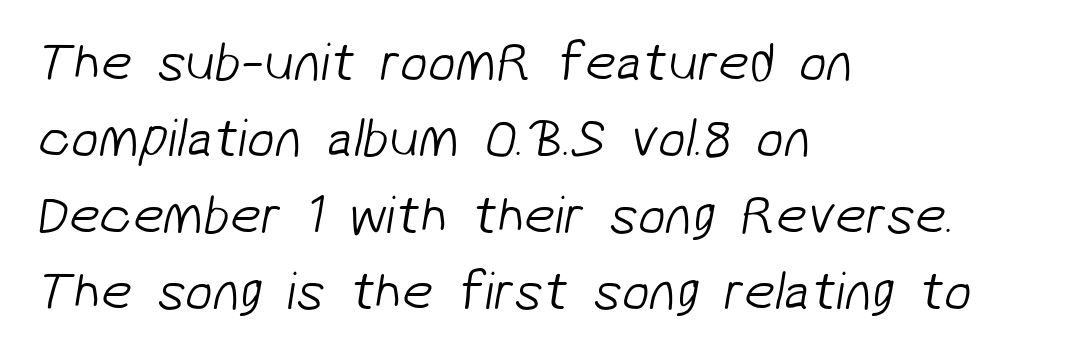
The lines in this sample share a left origin and differ only in where they stop. Reading down the column, the eye jumps a familiar distance to each next line. A quiet, ordinary-to-light weight characterises the typeface. Bare-footed words on every line.
